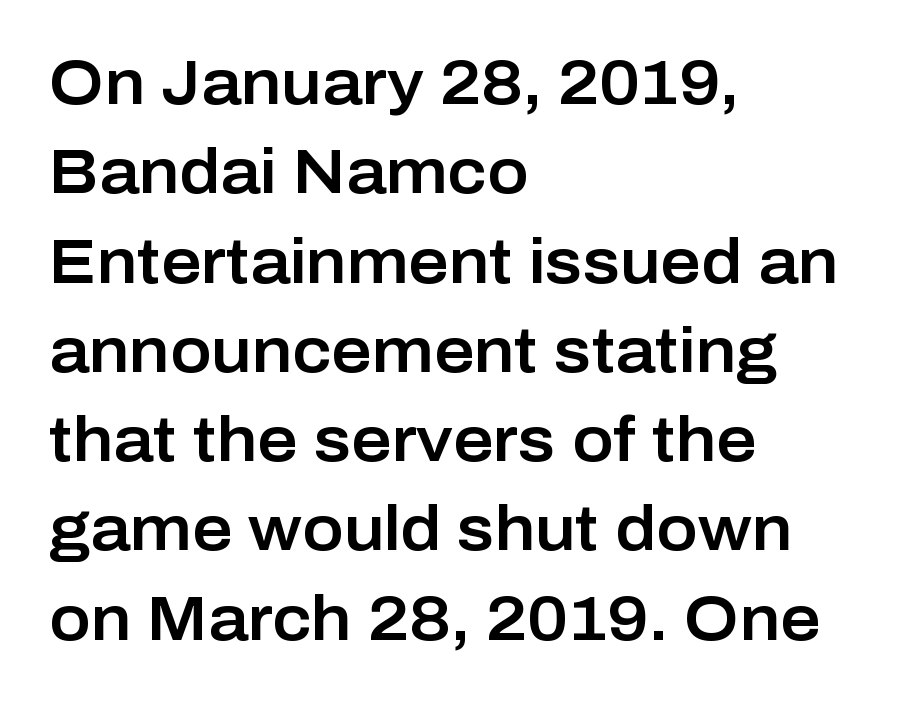
Q: Is the text italic (slanted)? A: No, it is upright.
Q: Is the typeface a serif or a sans-serif typeface? A: Sans-serif.
Q: Is the text underlined? A: No.
Q: How is the paragraph aligned? A: Left-aligned.
Q: Is the spacing between letters normal or unusually wide? A: Normal.
Q: Is the spacing between lines tight, normal or loose? A: Normal.
Q: Width (condensed, normal, or wide)? A: Normal.
Q: Stroke contrast? A: Low.
Q: x-height? A: Medium.
Q: Monospaced? A: No.
